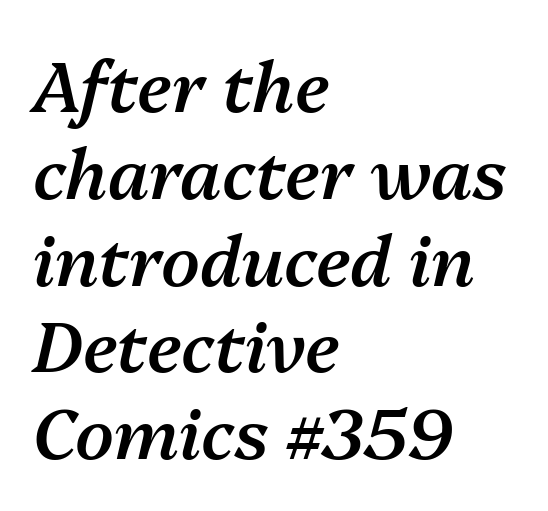
The passage shown is typed in a proportional face where columns would drift. Check the space under the baseline: it is left empty. Where is the straight margin? On the left. There is no visible air inserted between adjacent glyphs.
